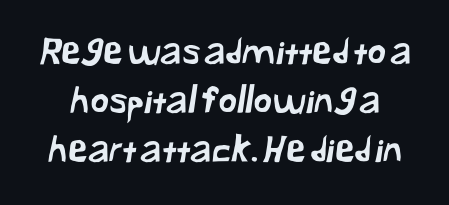
{"serif": "no", "width": "normal", "stroke_contrast": "low", "x_height": "medium", "monospaced": "no", "underline": "no", "line_spacing": "normal", "line_spacing_ratio": 1.36, "letter_spacing": "normal", "letter_spacing_em": 0.0, "glyph_px": 36}
